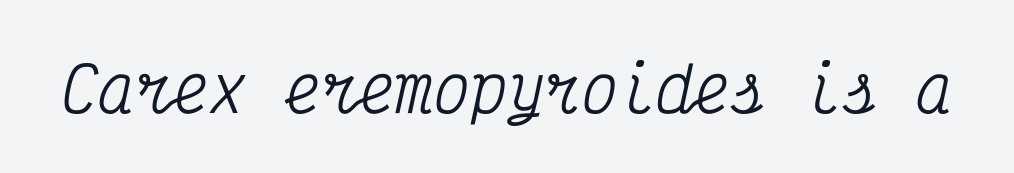
The image shows 62 px condensed serif type, italic (leaning right), monospaced; set normal letter spacing, not underlined; medium stroke contrast and a medium x-height.
